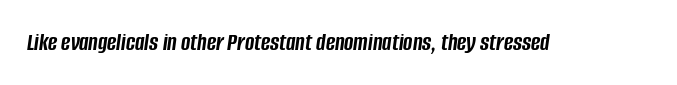
Q: Is the text bold? A: Yes.
Q: Is the text italic (slanted)? A: Yes, it leans right by about 8 degrees.
Q: Is the text underlined? A: No.
Q: Is the spacing between letters normal or unusually wide? A: Normal.
